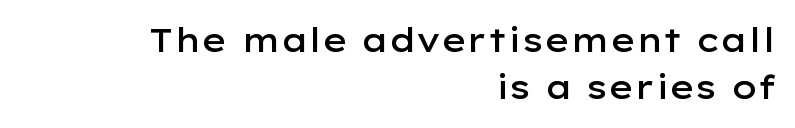
Q: Is the text bold? A: Semi-bold.
Q: Is the text italic (slanted)? A: No, it is upright.
Q: Is the typeface a serif or a sans-serif typeface? A: Sans-serif.
Q: Is the text underlined? A: No.
Q: How is the paragraph aligned? A: Right-aligned.
Q: Is the spacing between letters normal or unusually wide? A: Normal.
Q: Is the spacing between lines tight, normal or loose? A: Normal.
Q: Width (condensed, normal, or wide)? A: Wide.
Q: Stroke contrast? A: Low.
Q: x-height? A: Medium.
Q: Monospaced? A: No.
